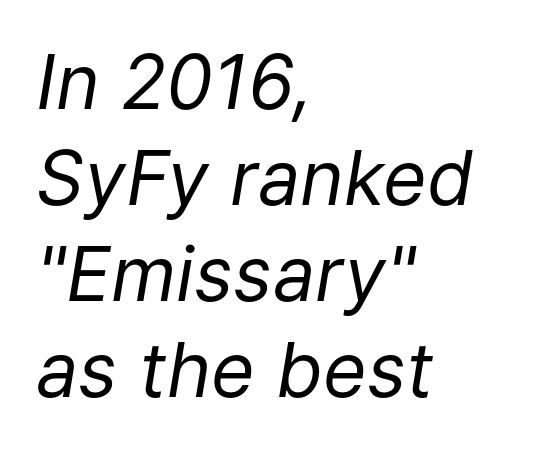
The image shows 75 px regular-weight type, italic (leaning right); set left-aligned, normal line spacing (1.28x), normal letter spacing, not underlined; low stroke contrast and a medium x-height.
